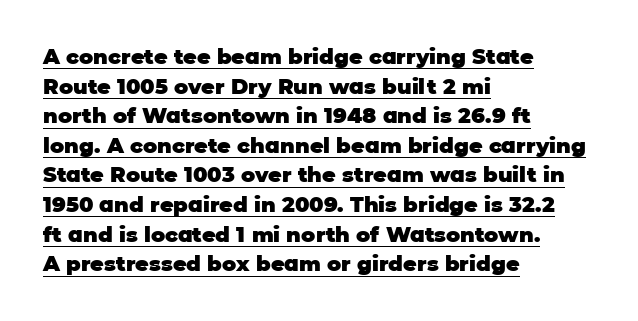
Q: Is the text bold? A: Yes.
Q: Is the text italic (slanted)? A: No, it is upright.
Q: Is the text underlined? A: Yes.
Q: How is the paragraph aligned? A: Left-aligned.
Q: Is the spacing between letters normal or unusually wide? A: Normal.
Q: Is the spacing between lines tight, normal or loose? A: Normal.
